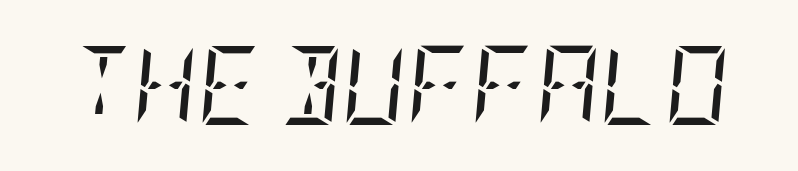
The typeface chosen for these lines features serifs. Slanted lettering throughout. Glance below the letters and you will spot only blank space. Default kerning and tracking; the words read as compact shapes.
